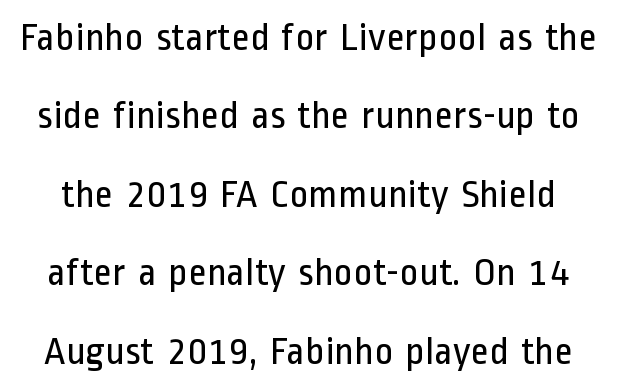
The image shows 40 px regular-weight, condensed sans-serif type, upright; set loose line spacing (1.96x), normal letter spacing, not underlined; low stroke contrast and a medium x-height.
